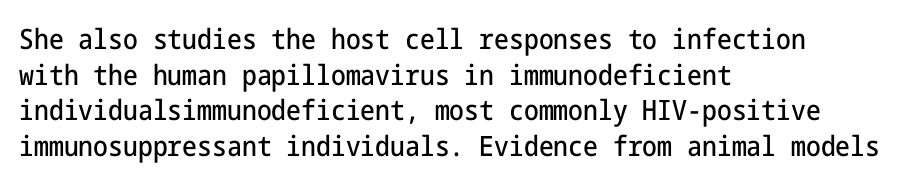
The rendering shows plain stroke endings on the letterforms — a sans-serif design. Notice how the stems are strictly vertical — no italics here. Vertically, the passage feels balanced, rows spaced as you'd expect. Decoration check: the copy has no underline. A student would call this left alignment; a typographer would say flush left, rag right.
